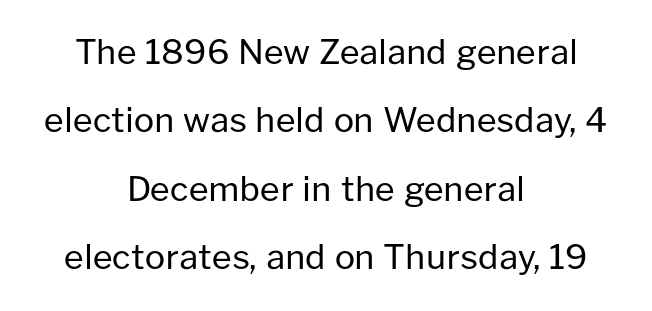
The image shows 34 px regular-weight sans-serif type, upright; set centered, loose line spacing (2.01x), normal letter spacing, not underlined; low stroke contrast and a medium x-height.
